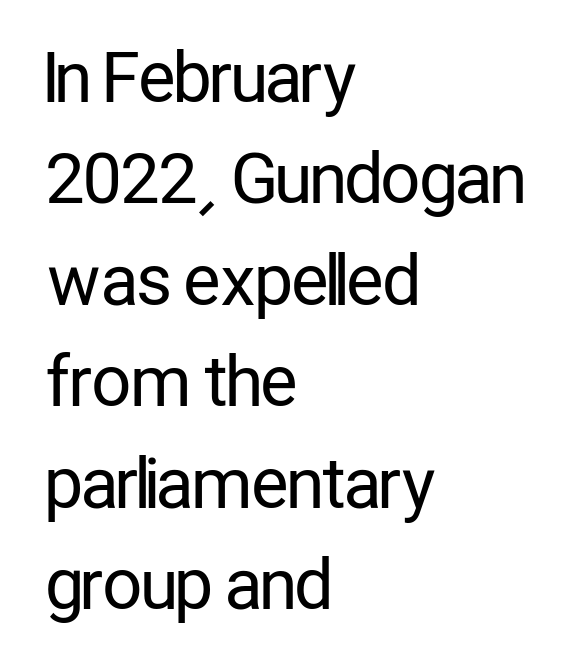
{"serif": "no", "italic": "no", "bold": "no", "weight": "regular", "width": "condensed", "stroke_contrast": "low", "x_height": "medium", "monospaced": "no", "underline": "no", "align": "left", "line_spacing": "normal", "line_spacing_ratio": 1.47, "letter_spacing": "normal", "letter_spacing_em": 0.0, "glyph_px": 69}
